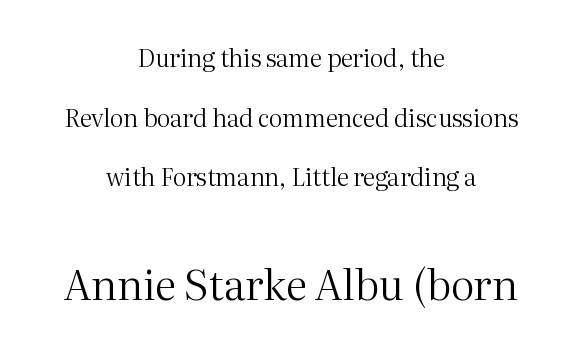
The image shows 42 px regular-weight serif type, upright; set centered, loose line spacing (2.48x), normal letter spacing, not underlined; the second (bottom) block is 1.75x larger; medium stroke contrast and a medium x-height.
